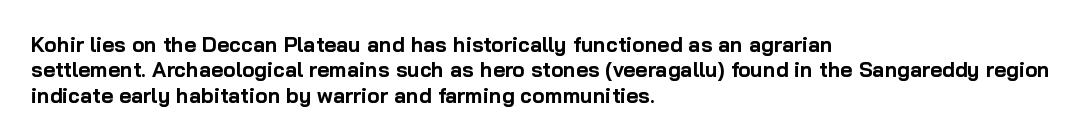
Q: Is the text bold? A: Yes.
Q: Is the text italic (slanted)? A: No, it is upright.
Q: Is the text underlined? A: No.
Q: How is the paragraph aligned? A: Left-aligned.
Q: Is the spacing between letters normal or unusually wide? A: Normal.
